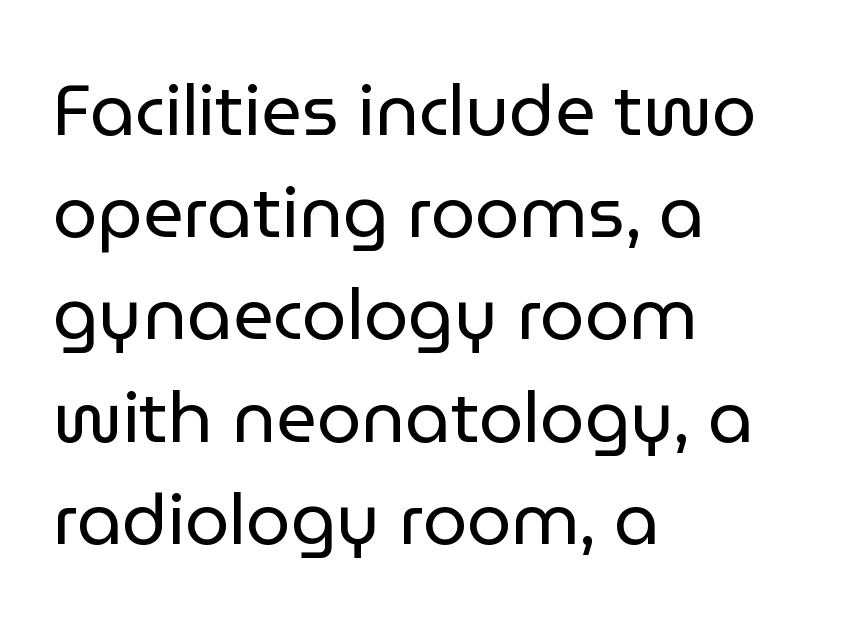
The image shows 71 px regular-weight sans-serif type, upright; set left-aligned, normal line spacing (1.44x), normal letter spacing, not underlined; low stroke contrast and a medium x-height.
